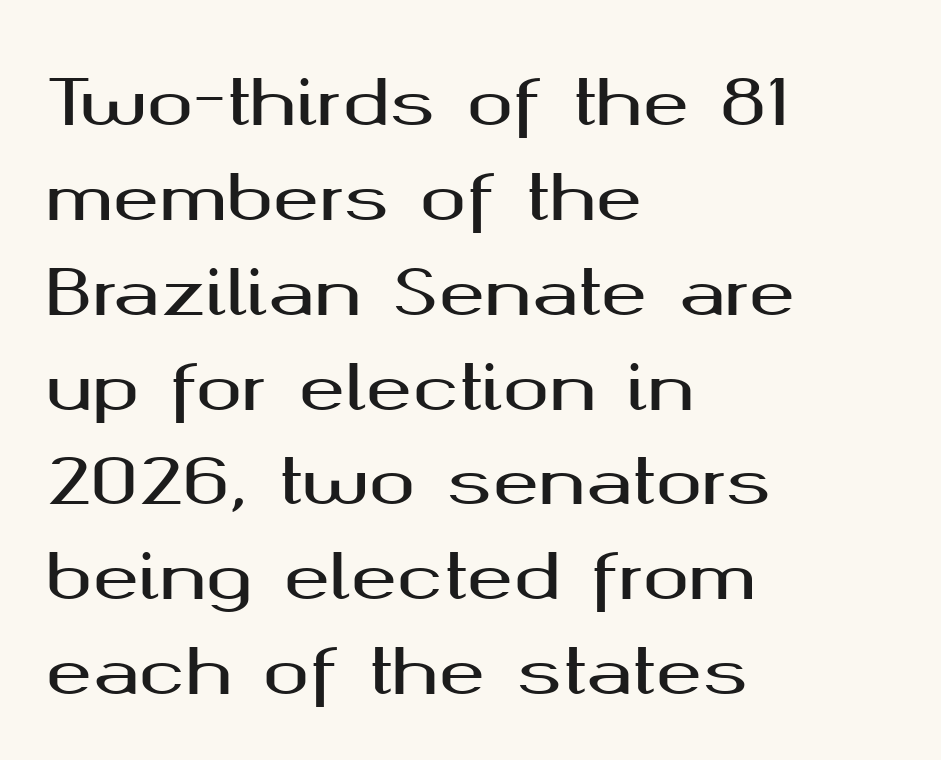
The image shows 62 px wide sans-serif type, upright; set left-aligned, normal line spacing (1.53x), normal letter spacing, not underlined; medium stroke contrast and a medium x-height.
